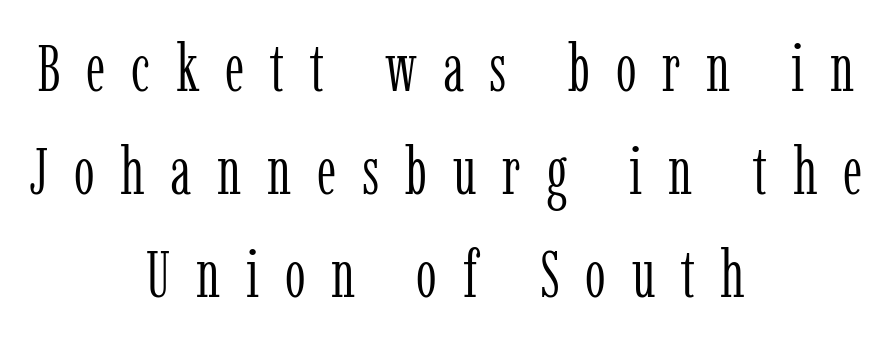
The image shows 66 px light, condensed serif type, upright; set centered, normal line spacing (1.56x), unusually wide letter spacing (+0.39 em), not underlined; low stroke contrast and a medium x-height.
